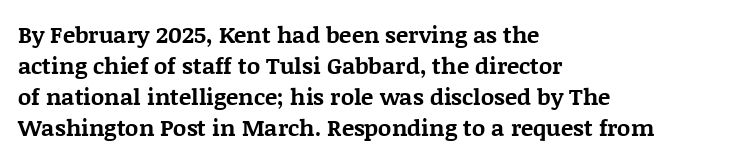
Caption: bold face, heavy strokes. Compared with typical body copy, the letter spacing here is the same. Line starts are locked; line ends wander. The axis of the letterforms is exactly vertical.
